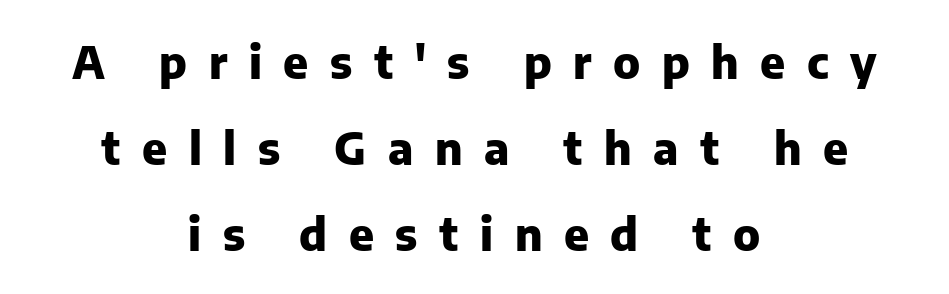
Q: Is the text bold? A: Yes.
Q: Is the text italic (slanted)? A: No, it is upright.
Q: Is the typeface a serif or a sans-serif typeface? A: Sans-serif.
Q: Is the text underlined? A: No.
Q: How is the paragraph aligned? A: Centered.
Q: Is the spacing between letters normal or unusually wide? A: Unusually wide.
Q: Is the spacing between lines tight, normal or loose? A: Loose.
Q: Width (condensed, normal, or wide)? A: Normal.
Q: Stroke contrast? A: Low.
Q: x-height? A: Medium.
Q: Monospaced? A: No.
